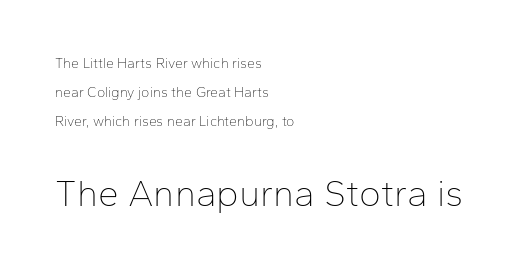
The image shows 37 px thin sans-serif type, upright; set left-aligned, loose line spacing (2.07x), normal letter spacing, not underlined; the second (bottom) block is 2.64x larger; low stroke contrast and a medium x-height.
